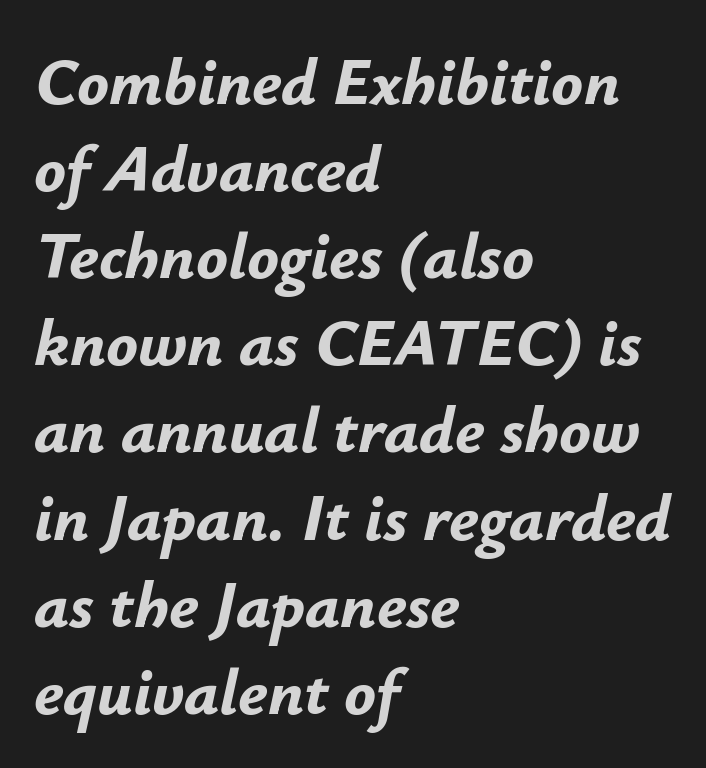
Each word holds together tightly as a unit, with standard inter-letter gaps. Heavy-handed strokes throughout: this text is bold. Beneath every word, the page is bare. The rendering applies a slant to the glyphs.
